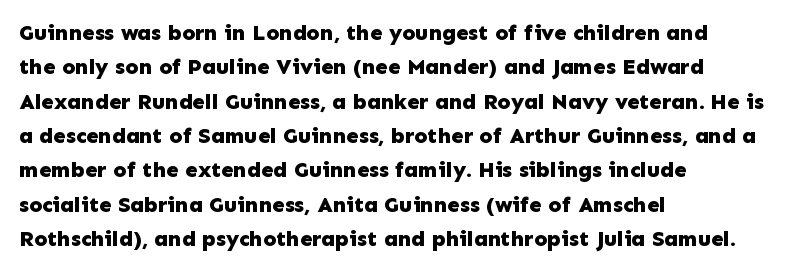
The image shows 22 px bold type, upright; set left-aligned, normal line spacing (1.56x), normal letter spacing, not underlined.
